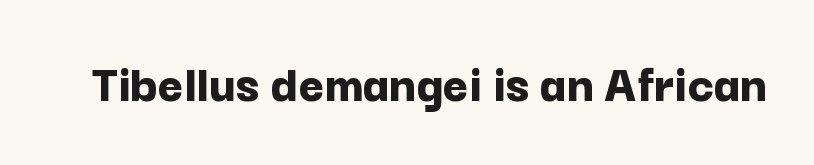
The image shows 55 px bold sans-serif type, upright; set normal letter spacing, not underlined; low stroke contrast and a medium x-height.
